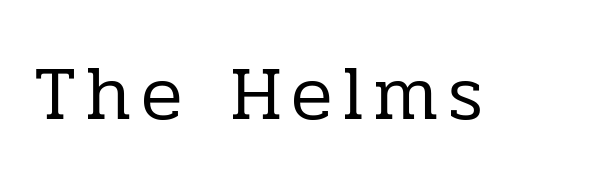
Font category for this specimen: serif. These lines are rendered in a variable-pitch font. The specimen omits any rule beneath the text block's lines. Vertical strokes here are truly vertical.
